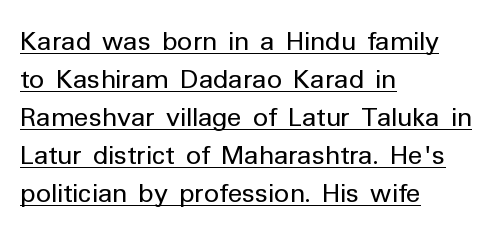
The image shows 30 px regular-weight sans-serif type, upright; set left-aligned, normal line spacing (1.27x), normal letter spacing, underlined; low stroke contrast and a medium x-height.
